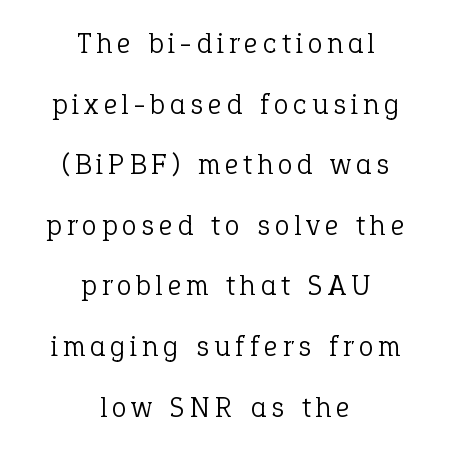
Vertical stems look standard width or narrower in stroke. In terms of letterform style, serifs are clearly present. Casual observation: everything's sitting right in the middle. Character widths vary here, with narrow letters taking less room than wide ones. This is roman type, the default non-slanted kind.
